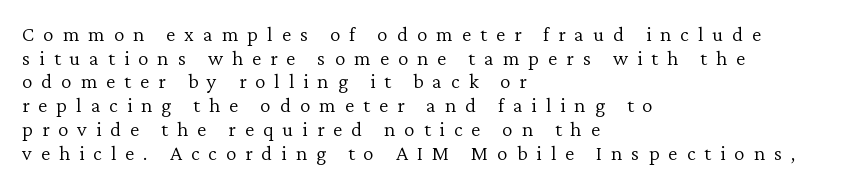
The image shows 21 px text type, upright; set left-aligned, tight line spacing (1.13x), unusually wide letter spacing (+0.43 em), not underlined.
